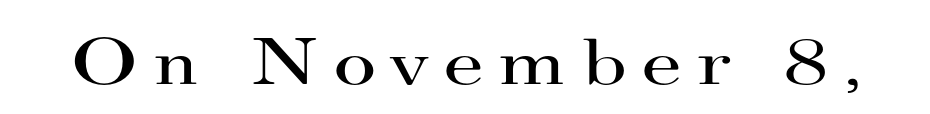
Q: Is the text bold? A: No.
Q: Is the text italic (slanted)? A: No, it is upright.
Q: Is the typeface a serif or a sans-serif typeface? A: Serif.
Q: Is the text underlined? A: No.
Q: Is the spacing between letters normal or unusually wide? A: Unusually wide.
Q: Width (condensed, normal, or wide)? A: Wide.
Q: Stroke contrast? A: High.
Q: x-height? A: Small.
Q: Monospaced? A: No.
